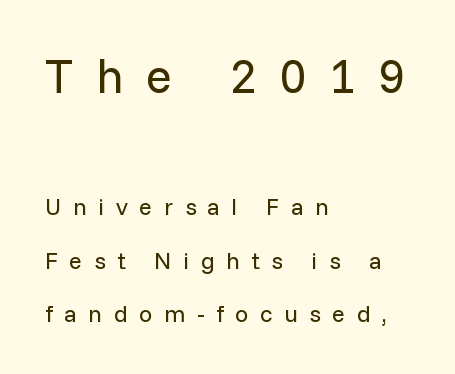
Weight: in the light-to-regular range. Underline: absent. You could only call the tracking loose — the letters float apart. Every character sits straight up, as roman type does. A student would notice the top passage is typeset larger than what follows. The designer went with a sans here, leaving each stem footless.
